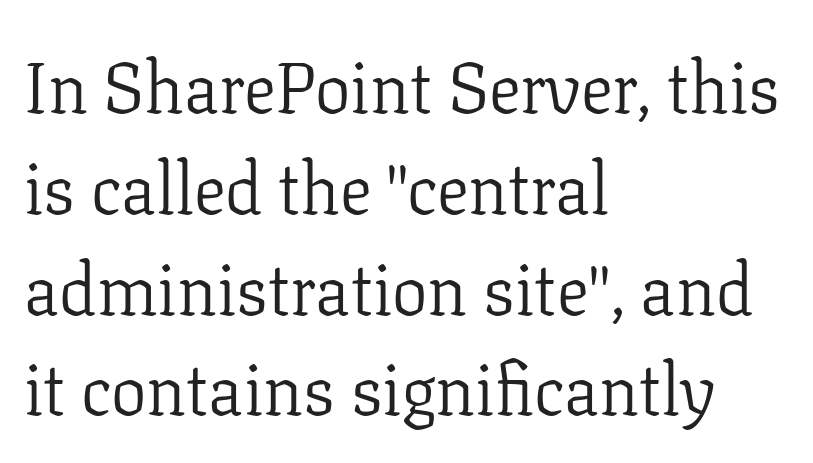
The baseline area is clear. The tracking reads as untouched default to a designer's eye. Spacing verdict: proportional, widths tailored to each character. The letters stand upright; this is a roman face.
